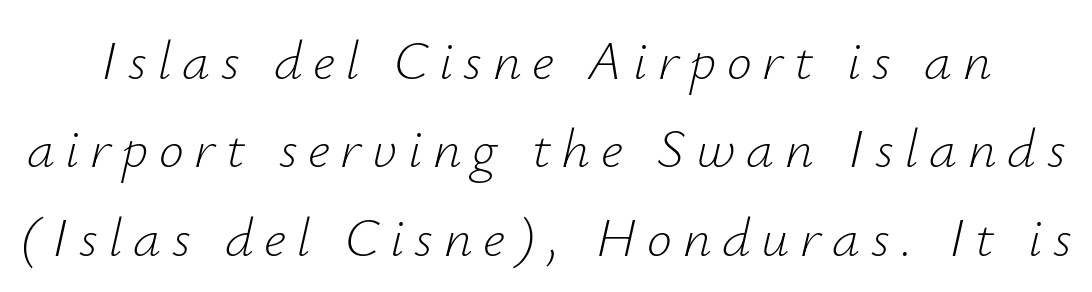
{"italic": "yes", "lean": "right", "slant_degrees": 12, "bold": "no", "weight": "light", "width": "normal", "stroke_contrast": "low", "x_height": "small", "monospaced": "no", "underline": "no", "line_spacing": "normal", "line_spacing_ratio": 1.58, "glyph_px": 56}
